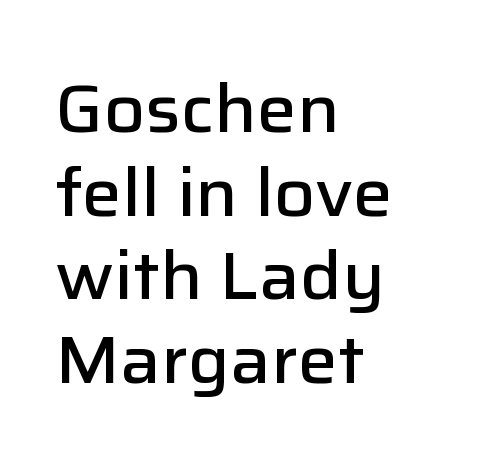
The image shows 67 px semibold sans-serif type, upright; set left-aligned, normal line spacing (1.25x), normal letter spacing, not underlined; low stroke contrast and a medium x-height.
